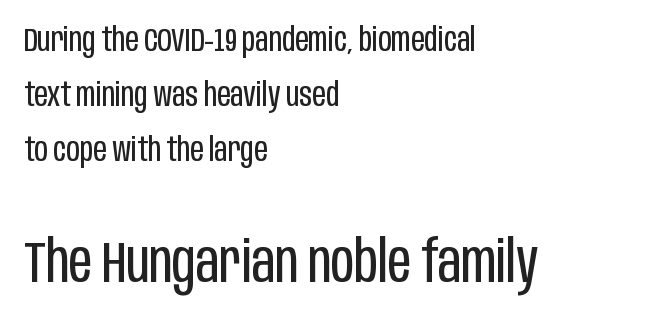
The string is rendered with underlining switched off. The typesetter chose a ragged-right arrangement here. Type style note: lacks serifs. Compare the two chunks: the lower has the greater cap height. Varying glyph widths throughout — classic text-font behaviour. This rendering leaves character spacing at its baseline value.
